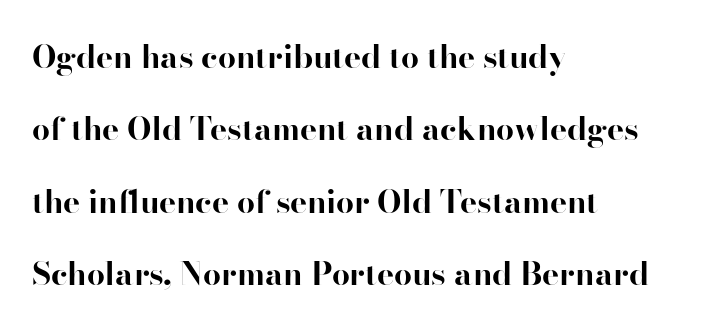
The image shows 32 px bold serif type, upright; set left-aligned, loose line spacing (2.26x), normal letter spacing, not underlined; high stroke contrast and a small x-height.
